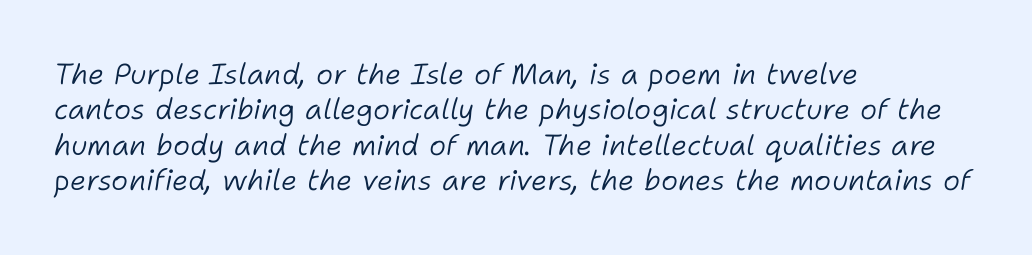
{"italic": "yes", "lean": "right", "slant_degrees": 11, "bold": "no", "weight": "light", "width": "normal", "stroke_contrast": "low", "x_height": "medium", "monospaced": "no", "underline": "no", "align": "left", "line_spacing_ratio": 1.22, "letter_spacing": "normal", "letter_spacing_em": 0.0, "glyph_px": 29}
